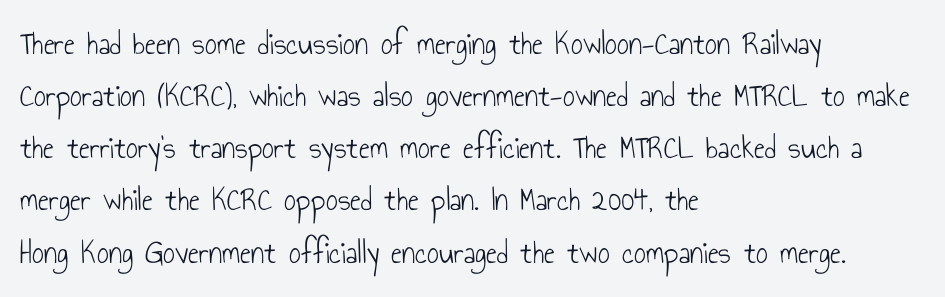
{"serif": "no", "italic": "no", "bold": "no", "weight": "light", "width": "condensed", "stroke_contrast": "low", "x_height": "small", "monospaced": "no", "underline": "no", "align": "left", "line_spacing": "normal", "line_spacing_ratio": 1.58, "letter_spacing": "normal", "letter_spacing_em": 0.0, "glyph_px": 33}
